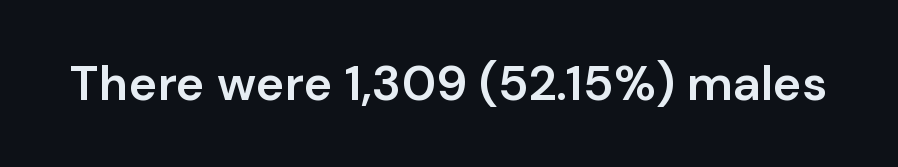
These lines are composed in type without serifs. Bare-footed words on every line. Each letter keeps its own natural width here, so spacing adapts to shape. Designer's note — italics off, roman on. Spacing between characters is what you'd get straight out of the box. Heft: intermediate — a semibold.
